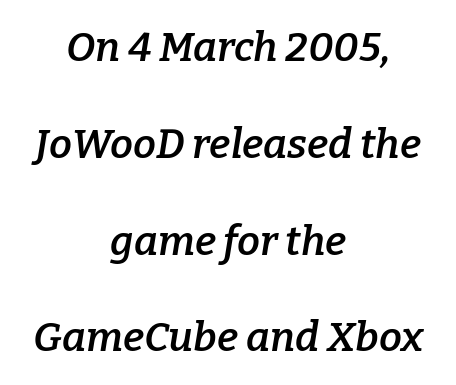
{"serif": "yes", "italic": "yes", "lean": "right", "slant_degrees": 9, "bold": "semi", "weight": "semibold", "width": "normal", "stroke_contrast": "low", "x_height": "medium", "monospaced": "no", "underline": "no", "align": "center", "line_spacing": "loose", "line_spacing_ratio": 2.36, "letter_spacing": "normal", "letter_spacing_em": 0.0, "glyph_px": 41}
